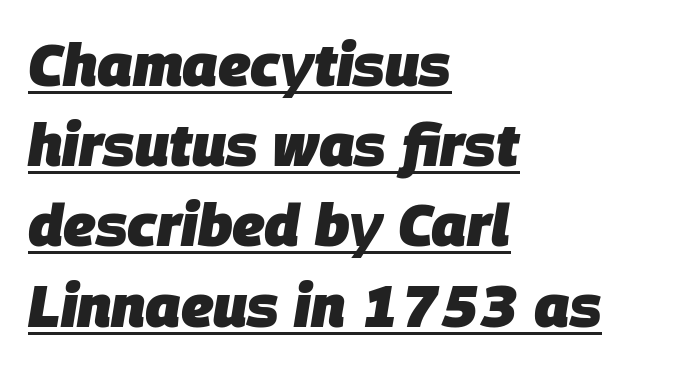
Note the varied advance widths — an 'i' is clearly narrower than an 'm'. The setting favours the left margin, as ordinary paragraphs usually do. The glyphs have the mass of a bold cut. The rendering uses a moderate line-height, typical for paragraphs.
